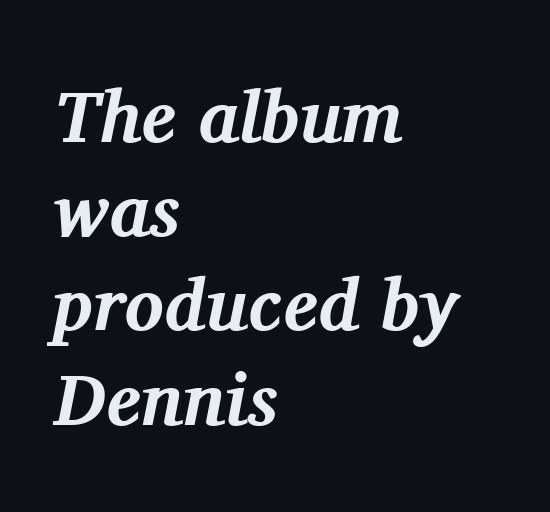
A bare baseline throughout the passage. The font family rendered here belongs to the serif group. Style check: oblique. Compared with typical body copy, the letter spacing here is the same. The passage shown is emphatically bold.
